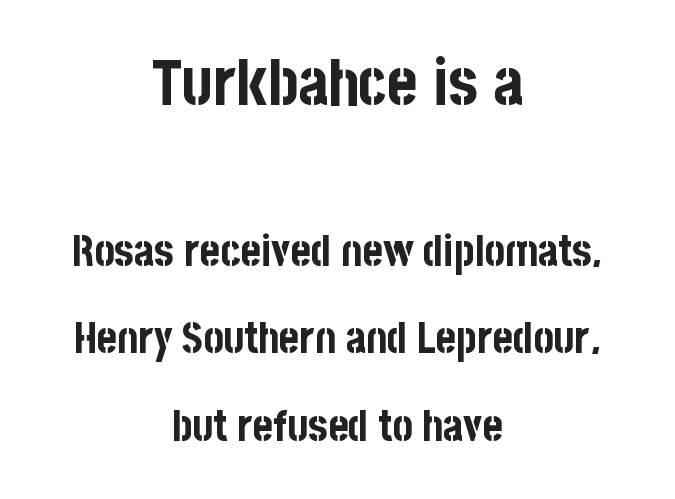
{"serif": "no", "italic": "no", "bold": "yes", "weight": "bold", "width": "condensed", "stroke_contrast": "low", "x_height": "large", "monospaced": "no", "underline": "no", "align": "center", "line_spacing": "loose", "line_spacing_ratio": 2.03, "letter_spacing": "normal", "letter_spacing_em": 0.0, "larger_block": "first", "size_ratio": 1.49, "glyph_px": 64}
